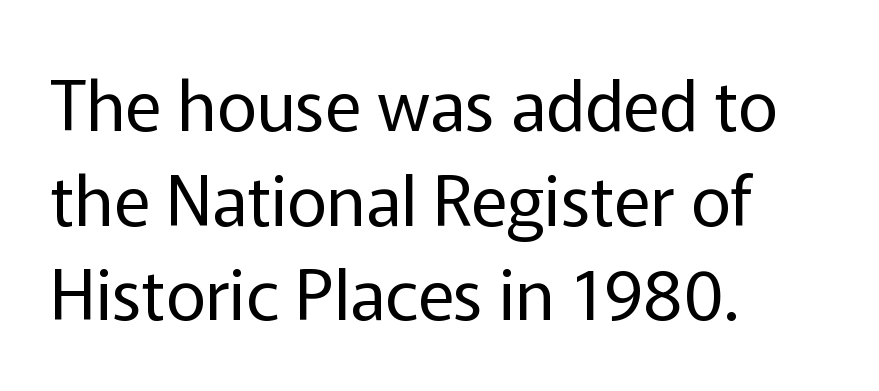
{"serif": "no", "italic": "no", "bold": "no", "weight": "regular", "width": "normal", "stroke_contrast": "low", "x_height": "medium", "monospaced": "no", "underline": "no", "align": "left", "line_spacing": "normal", "line_spacing_ratio": 1.37, "letter_spacing": "normal", "letter_spacing_em": 0.0, "glyph_px": 69}
